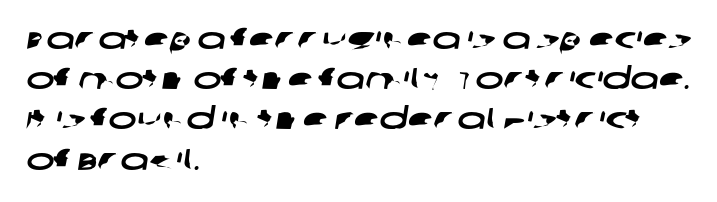
Compared with typical body copy, the letter spacing here is the same. Layout note: lines flush left. Leading matches the norm, producing a regular column. The face used here is proportionally spaced, like ordinary book or web type. The zone under the glyphs is completely vacant. Unlike a traditional serif, this face leaves its strokes unadorned.
